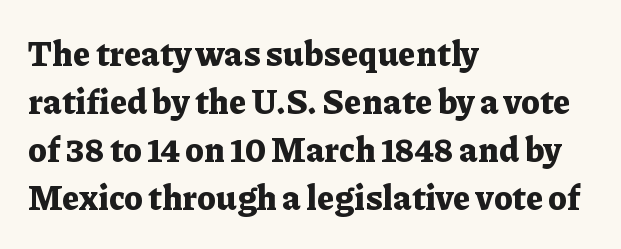
The image shows 34 px bold serif type, upright; set left-aligned, normal line spacing (1.41x), normal letter spacing, not underlined; low stroke contrast and a medium x-height.
